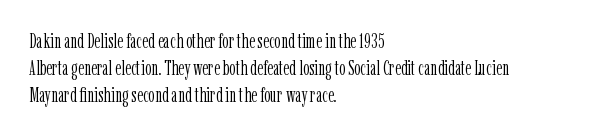
The text block is weighted toward the left margin, trailing off unevenly rightward. Summary of vertical rhythm: regular, with standard interline spacing. Spacing between characters is what you'd get straight out of the box. The letterforms sit at book weight or below.
